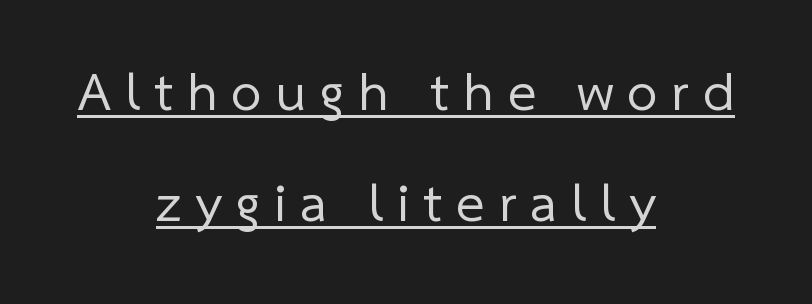
{"serif": "no", "bold": "no", "weight": "regular", "width": "normal", "stroke_contrast": "low", "x_height": "medium", "monospaced": "no", "underline": "yes", "align": "center", "line_spacing": "loose", "line_spacing_ratio": 2.05, "letter_spacing": "wide", "letter_spacing_em": 0.26, "glyph_px": 54}
